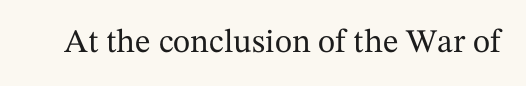
The image shows 33 px serif type, upright; set normal letter spacing, not underlined; medium stroke contrast and a medium x-height.
